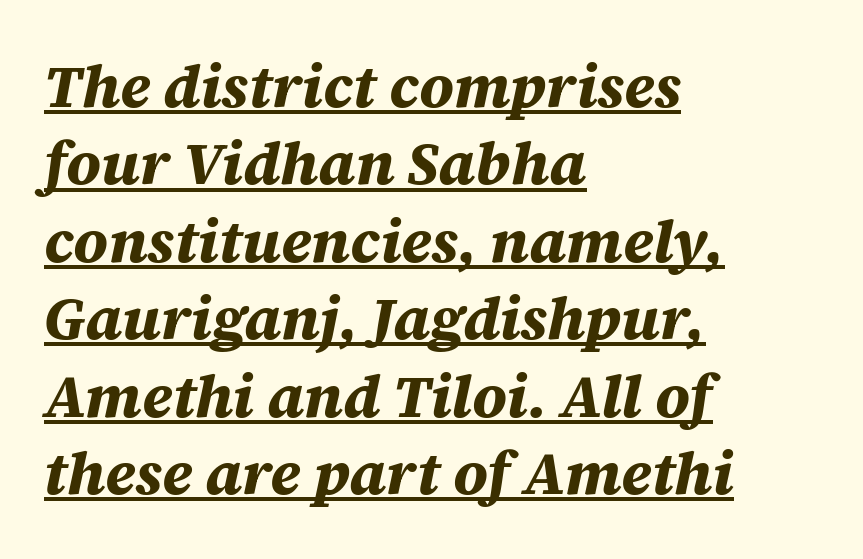
{"italic": "yes", "lean": "right", "slant_degrees": 12, "bold": "yes", "weight": "bold", "width": "normal", "stroke_contrast": "medium", "x_height": "large", "monospaced": "no", "underline": "yes", "align": "left", "line_spacing": "normal", "line_spacing_ratio": 1.29, "letter_spacing": "normal", "letter_spacing_em": 0.0, "glyph_px": 60}
